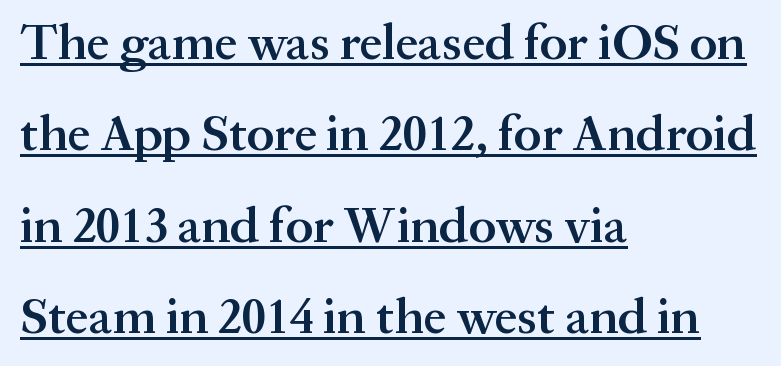
{"serif": "yes", "italic": "no", "bold": "semi", "weight": "semibold", "width": "normal", "stroke_contrast": "medium", "x_height": "medium", "monospaced": "no", "underline": "yes", "align": "left", "line_spacing_ratio": 1.79, "letter_spacing": "normal", "letter_spacing_em": 0.0, "glyph_px": 51}
